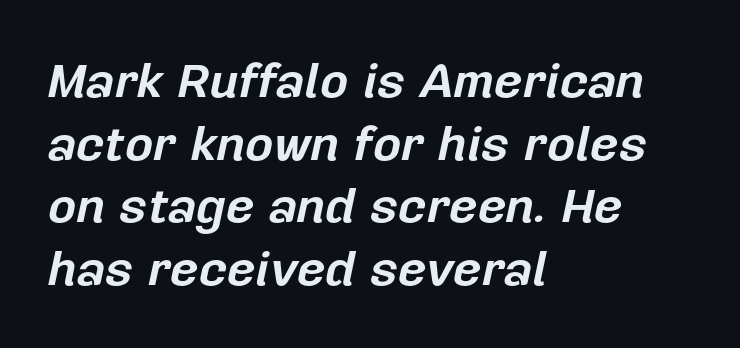
{"italic": "yes", "lean": "right", "slant_degrees": 12, "bold": "yes", "weight": "bold", "width": "normal", "stroke_contrast": "low", "x_height": "medium", "monospaced": "no", "underline": "no", "align": "left", "line_spacing": "normal", "line_spacing_ratio": 1.28, "letter_spacing": "normal", "letter_spacing_em": 0.0, "glyph_px": 49}
